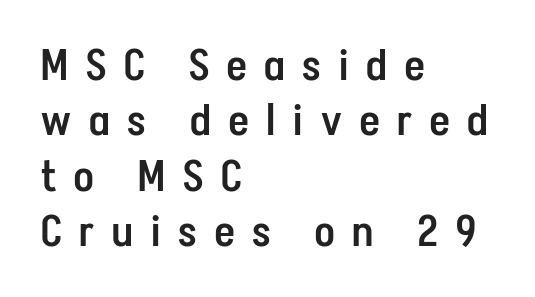
The letters advance in unequal steps, a hallmark of proportional type. Designer's note — italics off, roman on. Does extra space separate the letters? Yes, quite a lot of it. A student would call this left alignment; a typographer would say flush left, rag right. The vertical gap from one line to the next is medium. The glyphs have the mass of a demibold cut, below bold.
